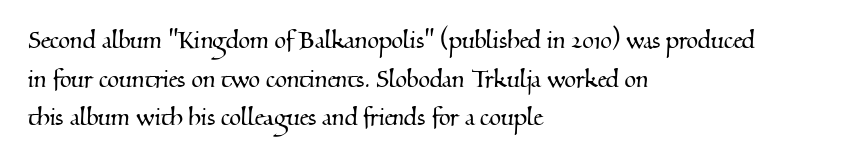
{"serif": "yes", "width": "normal", "stroke_contrast": "medium", "x_height": "small", "monospaced": "no", "underline": "no", "align": "left", "line_spacing": "normal", "line_spacing_ratio": 1.29, "letter_spacing": "normal", "letter_spacing_em": 0.0, "glyph_px": 30}
